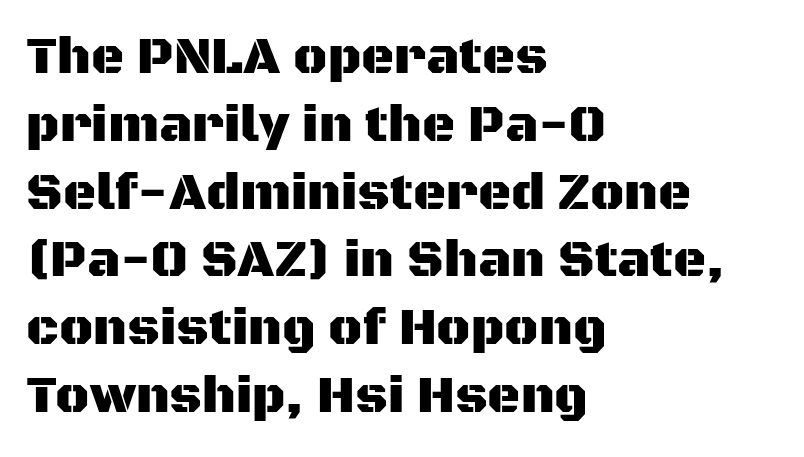
Q: Is the text italic (slanted)? A: No, it is upright.
Q: Is the typeface a serif or a sans-serif typeface? A: Sans-serif.
Q: Is the text underlined? A: No.
Q: How is the paragraph aligned? A: Left-aligned.
Q: Is the spacing between letters normal or unusually wide? A: Normal.
Q: Is the spacing between lines tight, normal or loose? A: Normal.
Q: Width (condensed, normal, or wide)? A: Normal.
Q: Stroke contrast? A: Medium.
Q: x-height? A: Large.
Q: Monospaced? A: No.
